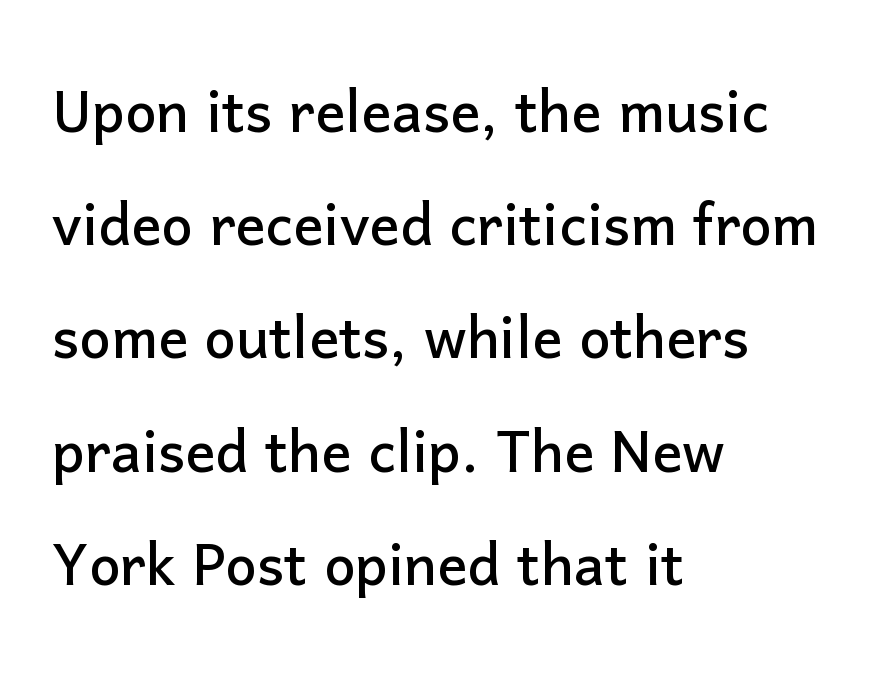
Notice how the stems are strictly vertical — no italics here. Grotesque or geometric, the face here clearly has no serifs. Reading down the block, your eye returns to a fixed left position each line. The baseline area is clear.
